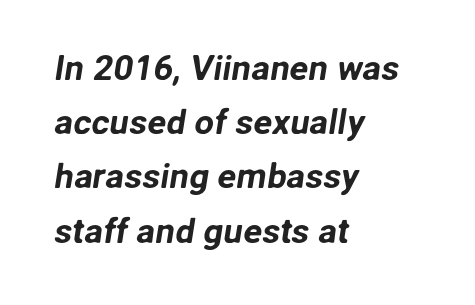
{"serif": "no", "width": "normal", "stroke_contrast": "low", "x_height": "medium", "monospaced": "no", "underline": "no", "align": "left", "line_spacing": "normal", "line_spacing_ratio": 1.55, "letter_spacing": "normal", "letter_spacing_em": 0.0, "glyph_px": 35}
